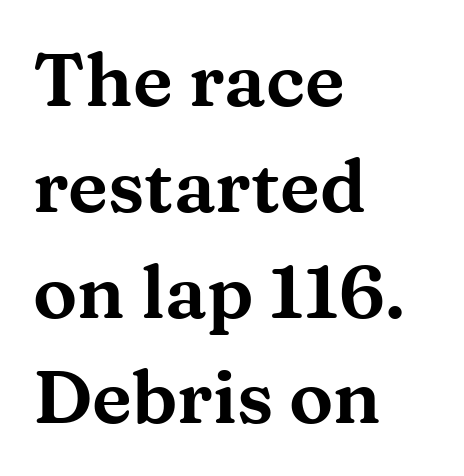
{"serif": "yes", "italic": "no", "width": "wide", "stroke_contrast": "medium", "x_height": "medium", "monospaced": "no", "underline": "no", "align": "left", "line_spacing": "normal", "line_spacing_ratio": 1.43, "letter_spacing": "normal", "letter_spacing_em": 0.0, "glyph_px": 74}
